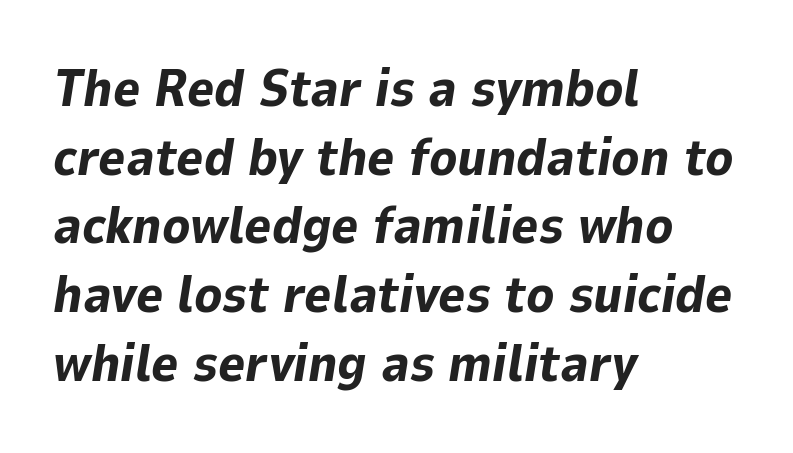
{"italic": "yes", "lean": "right", "slant_degrees": 9, "bold": "yes", "weight": "bold", "width": "normal", "stroke_contrast": "low", "x_height": "medium", "monospaced": "no", "underline": "no", "align": "left", "line_spacing": "normal", "line_spacing_ratio": 1.32, "letter_spacing": "normal", "letter_spacing_em": 0.0, "glyph_px": 52}
